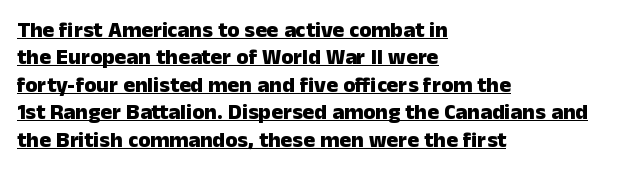
The passage shown is underscored from start to finish. The designer left line spacing at the default. The font is running at its bold setting. A typesetter would mark this as roman, not italic. The passage is arranged the way most books set body copy — flush left.
